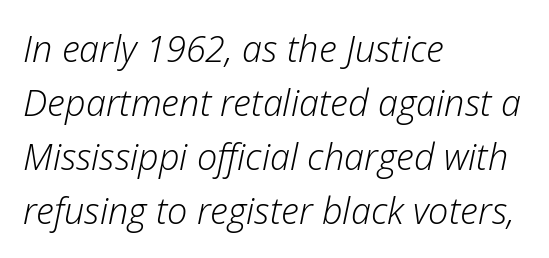
The image shows 36 px light type, italic (leaning right); set left-aligned, normal line spacing (1.5x), normal letter spacing, not underlined; low stroke contrast and a medium x-height.
